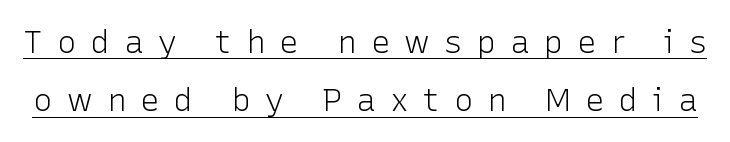
{"serif": "no", "italic": "no", "bold": "no", "weight": "light", "width": "normal", "stroke_contrast": "low", "x_height": "medium", "monospaced": "no", "underline": "yes", "line_spacing_ratio": 1.82, "letter_spacing": "wide", "letter_spacing_em": 0.45, "glyph_px": 32}
